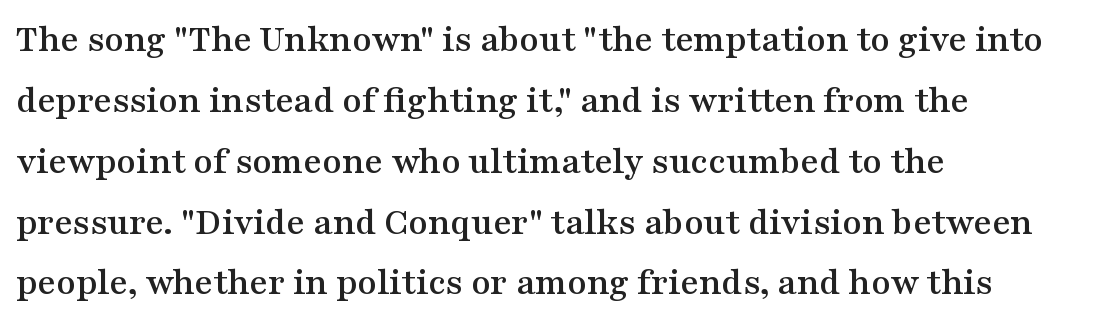
{"serif": "yes", "italic": "no", "width": "wide", "stroke_contrast": "medium", "x_height": "medium", "monospaced": "no", "underline": "no", "align": "left", "line_spacing": "normal", "line_spacing_ratio": 1.56, "letter_spacing": "normal", "letter_spacing_em": 0.0, "glyph_px": 39}
